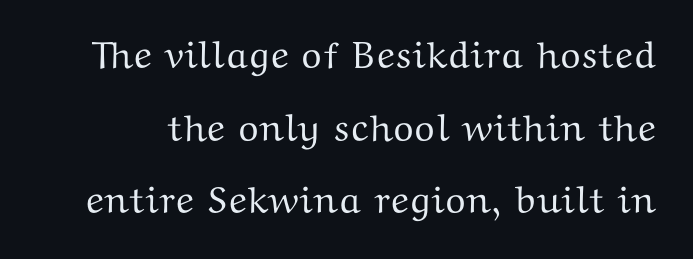
Is this a fixed-width face? No — the glyphs have proportional, varying widths. The horizontal fit of the characters is conventional and even. Each row of text sits above clean, open space. The type family on display is of the serif kind. Successive baselines arrive slowly, with a big drop between each. A roman cut, with each character standing at attention.
